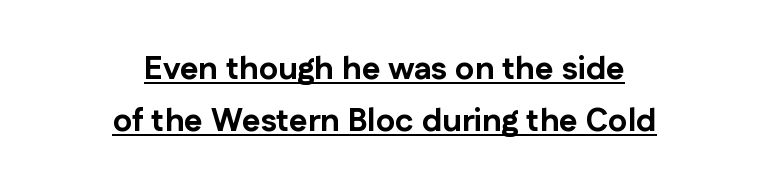
Neither beginnings nor endings align; midpoints do. The line texture is even and compact thanks to regular tracking. A typesetter would call this leading conventional body-copy spacing. Proportional: the letters do not fall into vertical columns.
